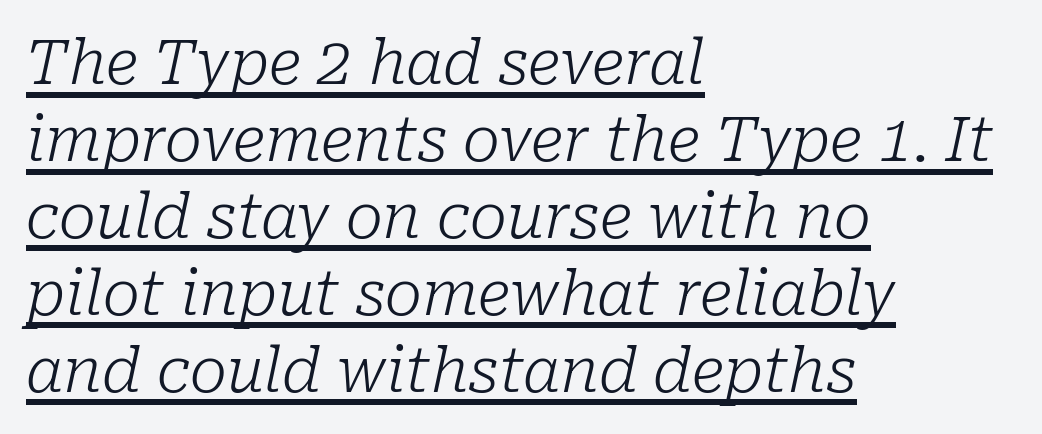
These lines were composed using italics. The type family on display is of the serif kind. Has an underline been added? It has. Looks like regular typesetting: each glyph gets only the width it needs. This is not heavy type; no bold has been used. The paragraph has a hard left edge and a soft right edge.
